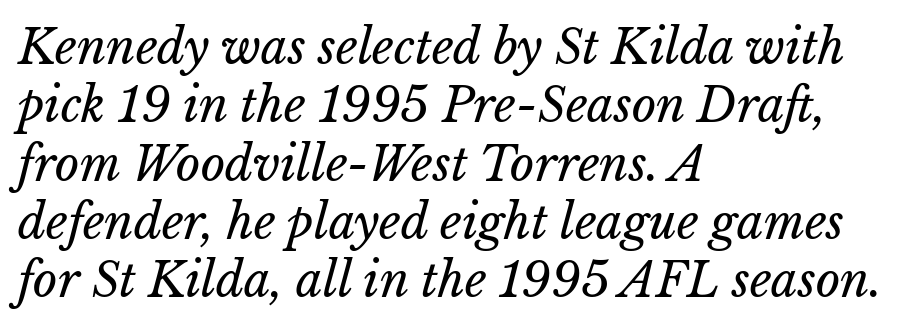
{"italic": "yes", "lean": "right", "slant_degrees": 15, "bold": "no", "weight": "regular", "width": "normal", "stroke_contrast": "low", "x_height": "medium", "monospaced": "no", "underline": "no", "align": "left", "line_spacing_ratio": 1.24, "letter_spacing": "normal", "letter_spacing_em": 0.0, "glyph_px": 47}
